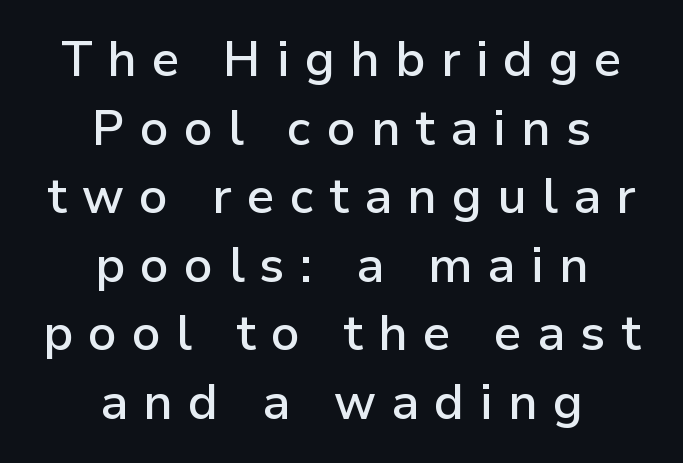
The image shows 49 px semibold sans-serif type, upright; set centered, normal line spacing (1.4x), unusually wide letter spacing (+0.31 em), not underlined; low stroke contrast and a medium x-height.
